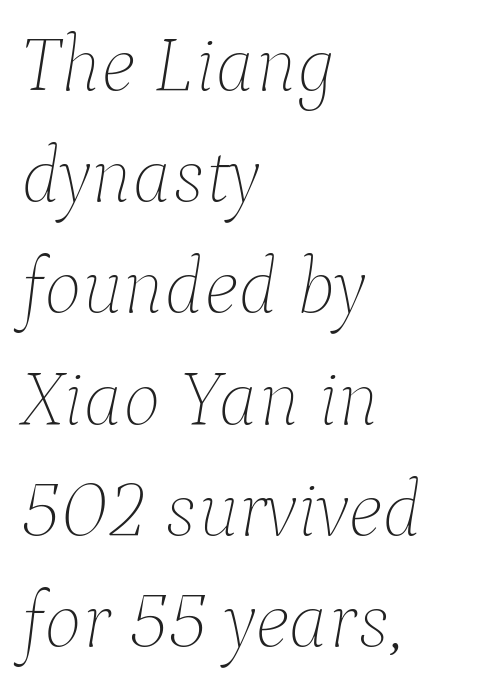
Q: Is the text bold? A: No.
Q: Is the text italic (slanted)? A: Yes, it leans right by about 9 degrees.
Q: Is the text underlined? A: No.
Q: How is the paragraph aligned? A: Left-aligned.
Q: Is the spacing between letters normal or unusually wide? A: Normal.
Q: Is the spacing between lines tight, normal or loose? A: Normal.
Q: Width (condensed, normal, or wide)? A: Normal.
Q: Stroke contrast? A: Low.
Q: x-height? A: Medium.
Q: Monospaced? A: No.
